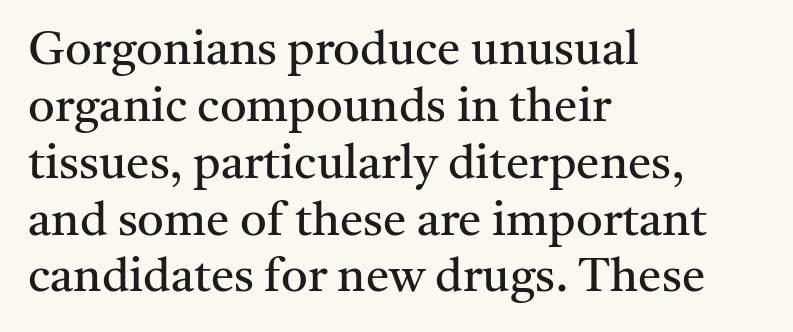
I'd call this a serif setting — the letters wear small feet. A light-to-regular cut is what we see here. The type is set solid horizontally, with unmodified tracking. Glance below the letters and you will spot only blank space. A typesetter would call this proportional, since set widths differ per character.
